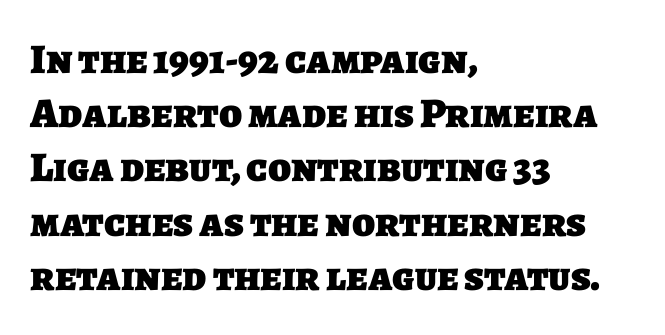
{"serif": "no", "bold": "yes", "weight": "heavy", "width": "normal", "stroke_contrast": "low", "x_height": "large", "monospaced": "no", "underline": "no", "align": "left", "line_spacing": "normal", "line_spacing_ratio": 1.29, "letter_spacing": "normal", "letter_spacing_em": 0.0, "glyph_px": 42}
